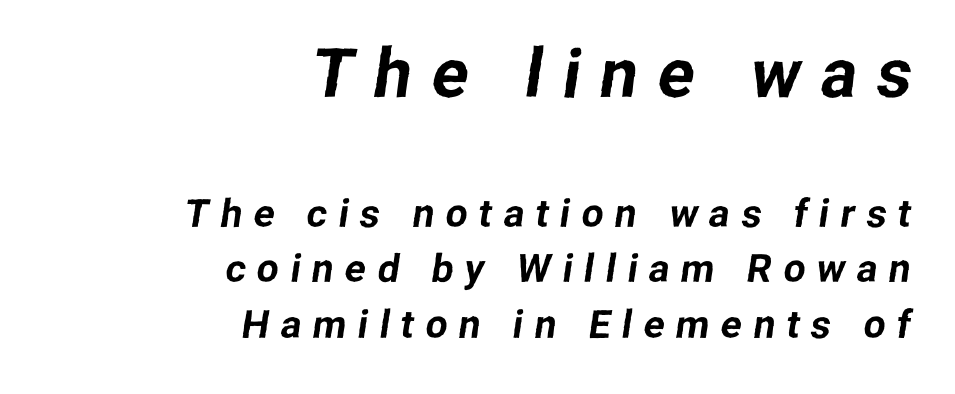
{"serif": "no", "width": "normal", "stroke_contrast": "low", "x_height": "medium", "monospaced": "no", "underline": "no", "align": "right", "line_spacing": "normal", "line_spacing_ratio": 1.42, "letter_spacing": "wide", "letter_spacing_em": 0.29, "larger_block": "first", "size_ratio": 1.74, "glyph_px": 68}
